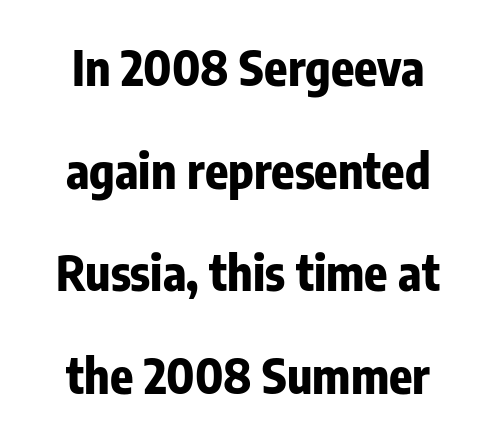
Q: Is the text bold? A: Yes.
Q: Is the text italic (slanted)? A: No, it is upright.
Q: Is the typeface a serif or a sans-serif typeface? A: Sans-serif.
Q: Is the text underlined? A: No.
Q: Is the spacing between letters normal or unusually wide? A: Normal.
Q: Is the spacing between lines tight, normal or loose? A: Loose.
Q: Width (condensed, normal, or wide)? A: Condensed.
Q: Stroke contrast? A: Low.
Q: x-height? A: Medium.
Q: Monospaced? A: No.
